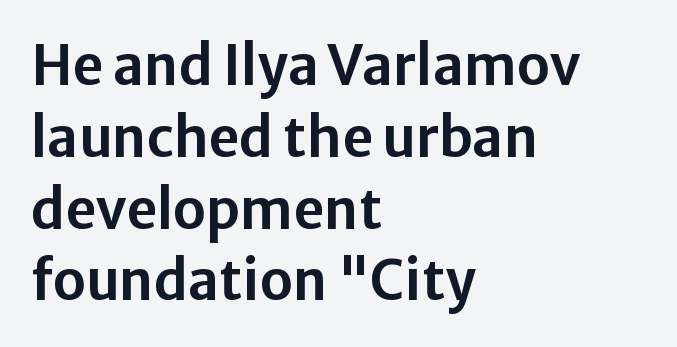
{"serif": "no", "italic": "no", "width": "normal", "stroke_contrast": "low", "x_height": "medium", "monospaced": "no", "underline": "no", "align": "left", "line_spacing": "normal", "line_spacing_ratio": 1.33, "letter_spacing": "normal", "letter_spacing_em": 0.0, "glyph_px": 54}
